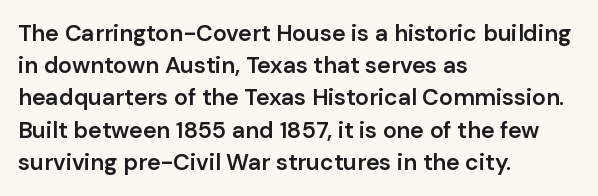
{"italic": "no", "bold": "semi", "underline": "no", "align": "left", "line_spacing": "normal", "line_spacing_ratio": 1.4, "letter_spacing": "normal", "letter_spacing_em": 0.0, "glyph_px": 23}
